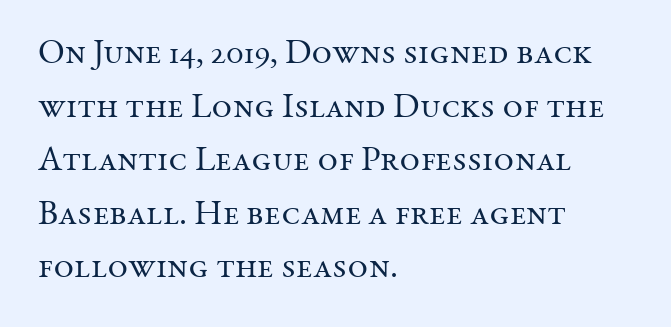
Q: Is the text bold? A: No.
Q: Is the text italic (slanted)? A: No, it is upright.
Q: Is the typeface a serif or a sans-serif typeface? A: Serif.
Q: Is the text underlined? A: No.
Q: How is the paragraph aligned? A: Left-aligned.
Q: Is the spacing between letters normal or unusually wide? A: Normal.
Q: Is the spacing between lines tight, normal or loose? A: Normal.
Q: Width (condensed, normal, or wide)? A: Normal.
Q: Stroke contrast? A: Medium.
Q: x-height? A: Medium.
Q: Monospaced? A: No.
